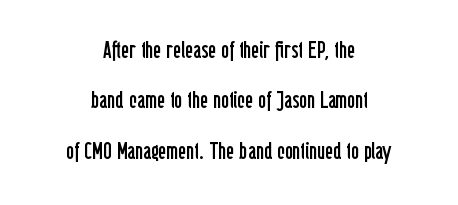
Q: Is the text bold? A: No.
Q: Is the text italic (slanted)? A: No, it is upright.
Q: Is the text underlined? A: No.
Q: How is the paragraph aligned? A: Centered.
Q: Is the spacing between letters normal or unusually wide? A: Normal.
Q: Is the spacing between lines tight, normal or loose? A: Loose.
